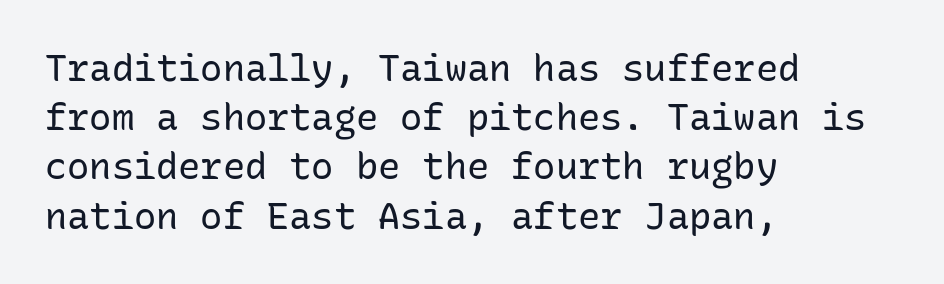
{"serif": "no", "italic": "no", "bold": "no", "weight": "regular", "width": "normal", "stroke_contrast": "low", "x_height": "medium", "monospaced": "yes", "underline": "no", "align": "left", "line_spacing": "normal", "line_spacing_ratio": 1.33, "letter_spacing": "normal", "letter_spacing_em": 0.0, "glyph_px": 37}
